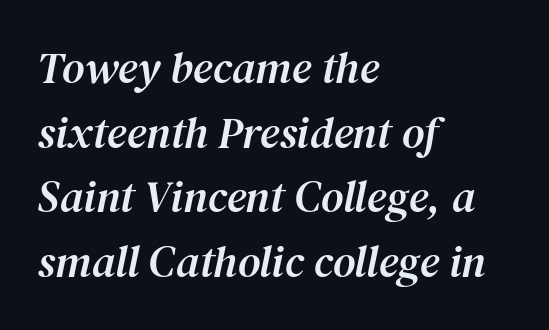
Q: Is the text italic (slanted)? A: Yes, it leans right by about 12 degrees.
Q: Is the typeface a serif or a sans-serif typeface? A: Serif.
Q: Is the text underlined? A: No.
Q: How is the paragraph aligned? A: Left-aligned.
Q: Is the spacing between letters normal or unusually wide? A: Normal.
Q: Is the spacing between lines tight, normal or loose? A: Normal.
Q: Width (condensed, normal, or wide)? A: Normal.
Q: Stroke contrast? A: Medium.
Q: x-height? A: Medium.
Q: Monospaced? A: No.
